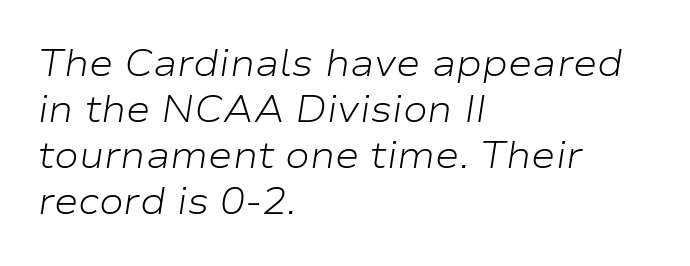
Q: Is the text bold? A: No.
Q: Is the text italic (slanted)? A: Yes, it leans right by about 9 degrees.
Q: Is the text underlined? A: No.
Q: How is the paragraph aligned? A: Left-aligned.
Q: Is the spacing between letters normal or unusually wide? A: Normal.
Q: Width (condensed, normal, or wide)? A: Wide.
Q: Stroke contrast? A: Low.
Q: x-height? A: Medium.
Q: Monospaced? A: No.
